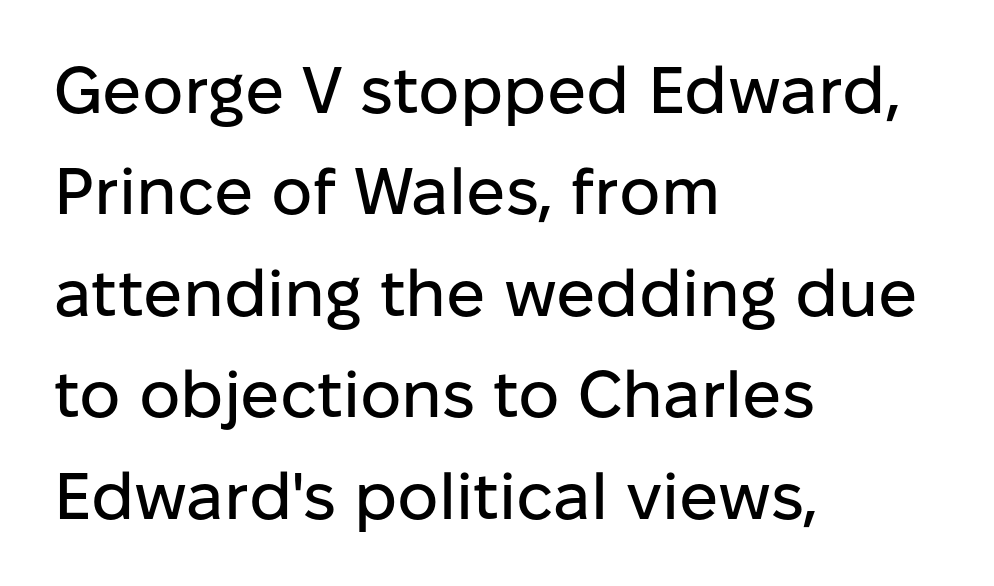
{"serif": "no", "italic": "no", "width": "normal", "stroke_contrast": "low", "x_height": "medium", "monospaced": "no", "underline": "no", "align": "left", "line_spacing": "normal", "line_spacing_ratio": 1.56, "letter_spacing": "normal", "letter_spacing_em": 0.0, "glyph_px": 65}
